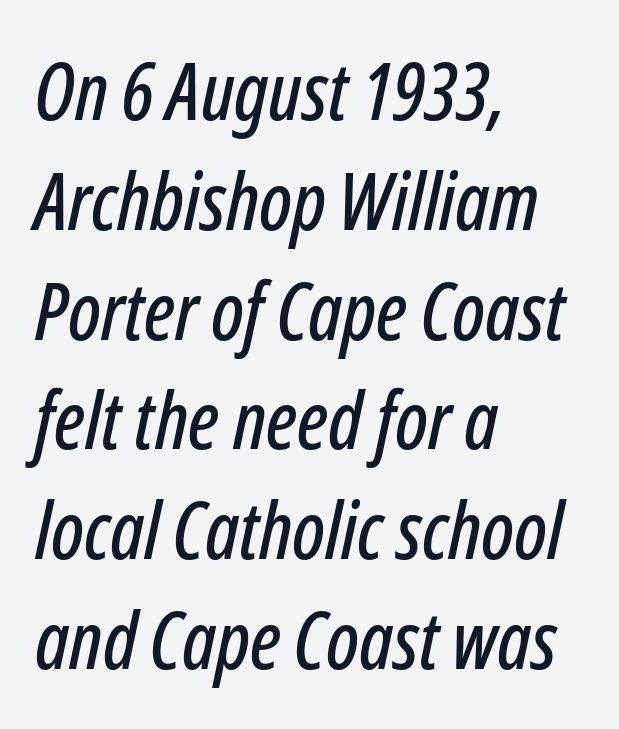
Q: Is the text italic (slanted)? A: Yes, it leans right by about 12 degrees.
Q: Is the text underlined? A: No.
Q: How is the paragraph aligned? A: Left-aligned.
Q: Is the spacing between letters normal or unusually wide? A: Normal.
Q: Is the spacing between lines tight, normal or loose? A: Normal.
Q: Width (condensed, normal, or wide)? A: Condensed.
Q: Stroke contrast? A: Low.
Q: x-height? A: Medium.
Q: Monospaced? A: No.
